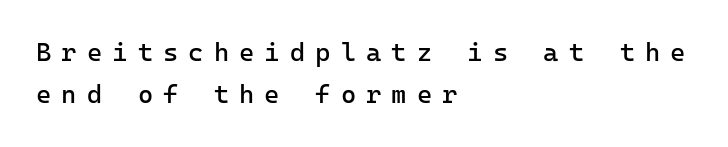
{"italic": "no", "bold": "no", "underline": "no", "align": "left", "line_spacing": "normal", "line_spacing_ratio": 1.62, "letter_spacing": "wide", "letter_spacing_em": 0.39, "glyph_px": 26}
